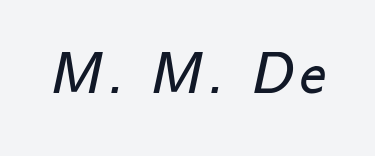
Does the type have serifs? No, each stem ends abruptly. Character widths vary here, with narrow letters taking less room than wide ones. The gap between lines stays unmarked. No heavy texture on the line: the type isn't bold.
